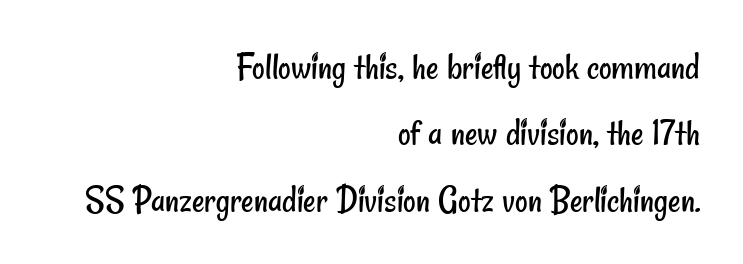
The paragraph has a hard right edge and a soft left edge. The passage shown has conventional tracking throughout. This rendering employs a face without finishing strokes, i.e., a sans-serif. Has an underline been added? It has not.
